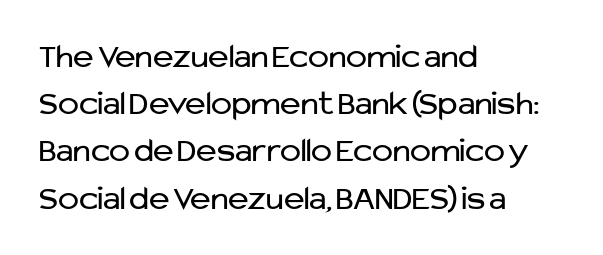
Q: Is the text bold? A: No.
Q: Is the text italic (slanted)? A: No, it is upright.
Q: Is the typeface a serif or a sans-serif typeface? A: Sans-serif.
Q: Is the text underlined? A: No.
Q: How is the paragraph aligned? A: Left-aligned.
Q: Is the spacing between letters normal or unusually wide? A: Normal.
Q: Is the spacing between lines tight, normal or loose? A: Normal.
Q: Width (condensed, normal, or wide)? A: Normal.
Q: Stroke contrast? A: Low.
Q: x-height? A: Medium.
Q: Monospaced? A: No.
